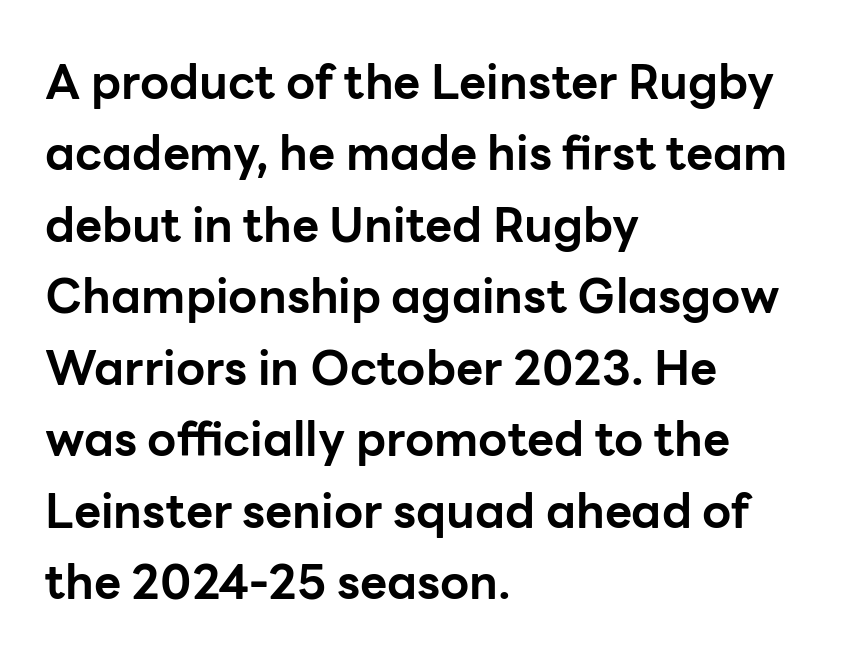
The image shows 47 px bold sans-serif type, upright; set left-aligned, normal line spacing (1.52x), normal letter spacing, not underlined; low stroke contrast and a medium x-height.
